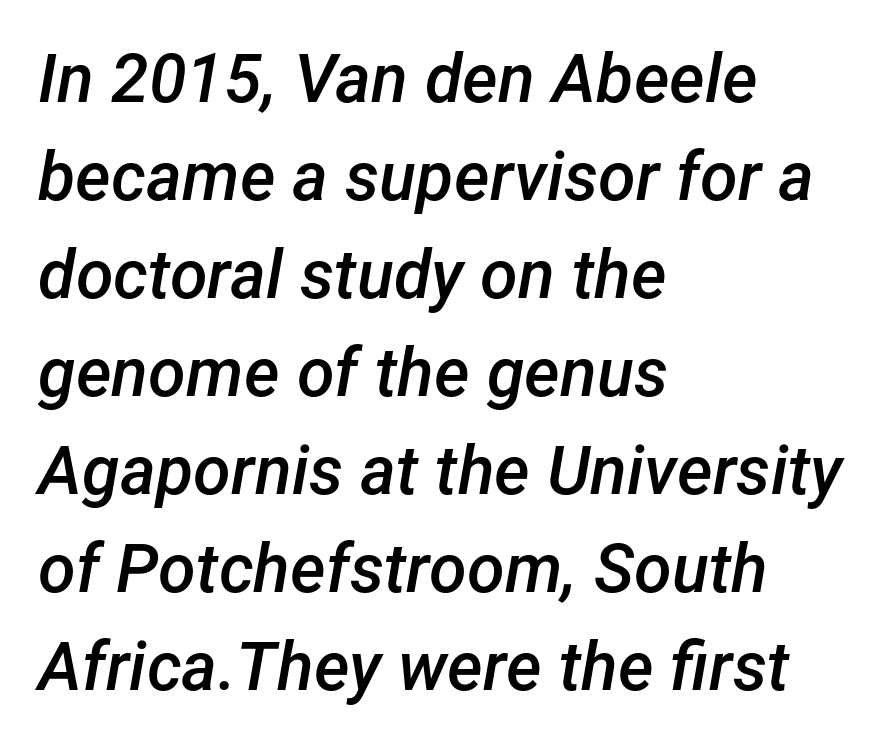
{"italic": "yes", "lean": "right", "slant_degrees": 12, "bold": "semi", "weight": "semibold", "width": "normal", "stroke_contrast": "low", "x_height": "medium", "monospaced": "no", "underline": "no", "align": "left", "line_spacing": "normal", "line_spacing_ratio": 1.44, "letter_spacing": "normal", "letter_spacing_em": 0.0, "glyph_px": 68}
